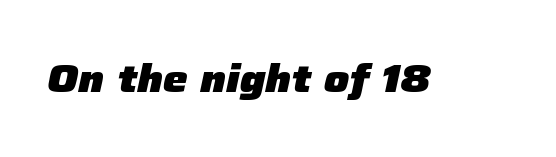
Q: Is the text bold? A: Yes.
Q: Is the text italic (slanted)? A: Yes, it leans right by about 12 degrees.
Q: Is the text underlined? A: No.
Q: Is the spacing between letters normal or unusually wide? A: Normal.
Q: Width (condensed, normal, or wide)? A: Normal.
Q: Stroke contrast? A: Low.
Q: x-height? A: Medium.
Q: Monospaced? A: No.
